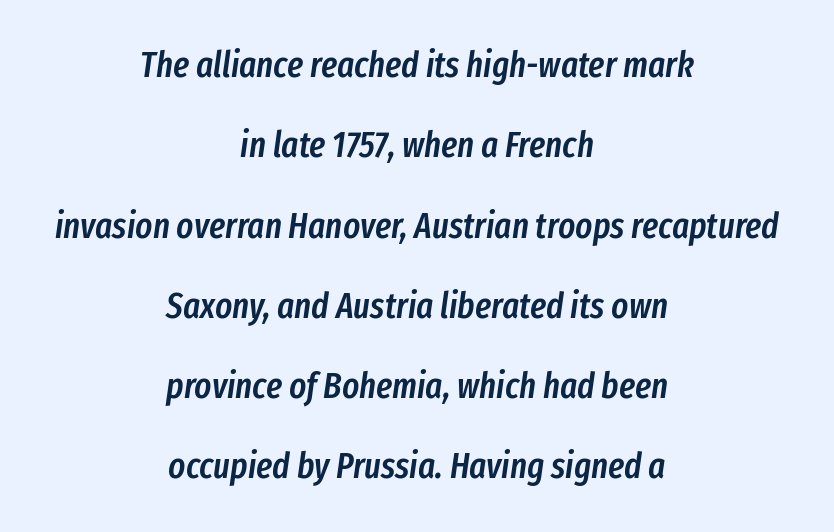
{"italic": "yes", "lean": "right", "slant_degrees": 8, "bold": "semi", "weight": "semibold", "width": "condensed", "stroke_contrast": "low", "x_height": "medium", "monospaced": "no", "underline": "no", "align": "center", "line_spacing": "loose", "line_spacing_ratio": 2.23, "letter_spacing": "normal", "letter_spacing_em": 0.0, "glyph_px": 36}
